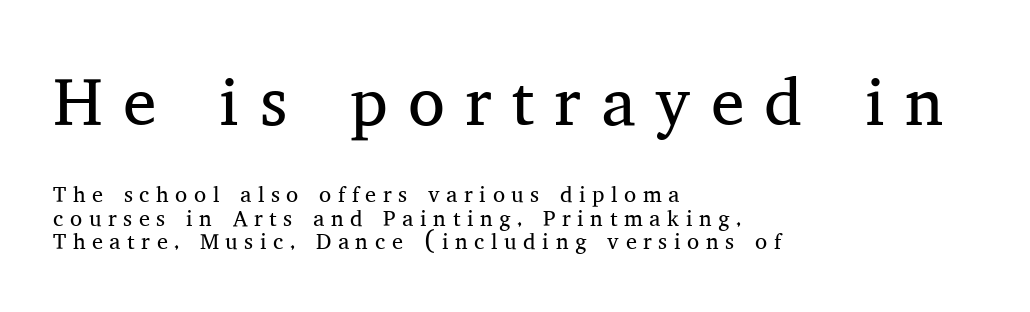
The image shows 67 px regular-weight serif type, upright; set left-aligned, tight line spacing (1.07x), unusually wide letter spacing (+0.3 em), not underlined; the first (top) block is 3.05x larger; medium stroke contrast and a medium x-height.
